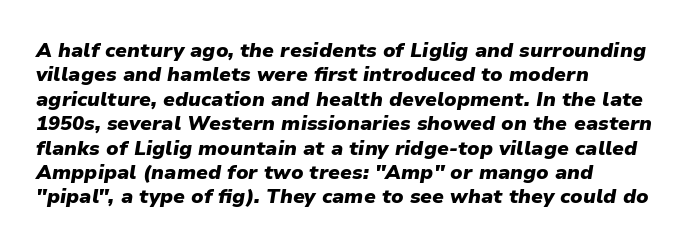
Q: Is the text bold? A: Yes.
Q: Is the text italic (slanted)? A: Yes, it leans right by about 9 degrees.
Q: Is the text underlined? A: No.
Q: How is the paragraph aligned? A: Left-aligned.
Q: Is the spacing between letters normal or unusually wide? A: Normal.
